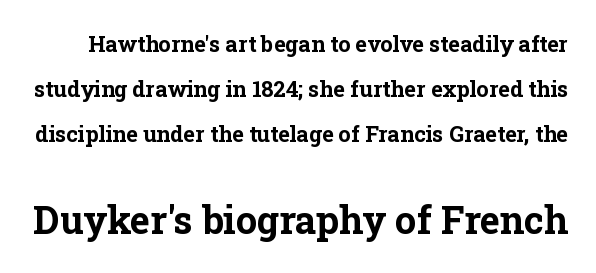
{"serif": "yes", "italic": "no", "bold": "yes", "weight": "bold", "width": "normal", "stroke_contrast": "low", "x_height": "medium", "monospaced": "no", "underline": "no", "line_spacing": "loose", "line_spacing_ratio": 2.05, "letter_spacing": "normal", "letter_spacing_em": 0.0, "larger_block": "second", "size_ratio": 1.73, "glyph_px": 38}
